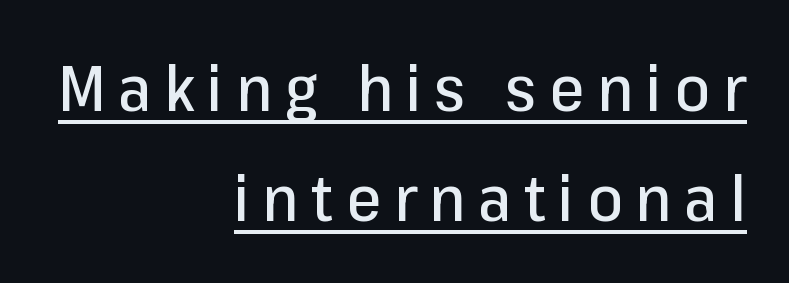
{"serif": "no", "italic": "no", "width": "normal", "stroke_contrast": "low", "x_height": "medium", "monospaced": "no", "underline": "yes", "align": "right", "line_spacing_ratio": 1.74, "letter_spacing": "wide", "letter_spacing_em": 0.2, "glyph_px": 63}
